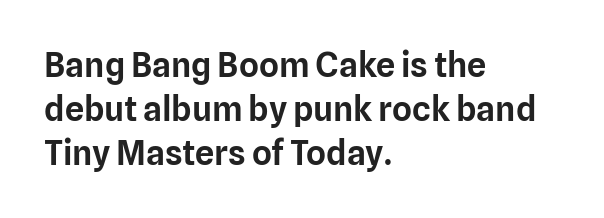
Q: Is the text italic (slanted)? A: No, it is upright.
Q: Is the typeface a serif or a sans-serif typeface? A: Sans-serif.
Q: Is the text underlined? A: No.
Q: How is the paragraph aligned? A: Left-aligned.
Q: Is the spacing between letters normal or unusually wide? A: Normal.
Q: Is the spacing between lines tight, normal or loose? A: Normal.
Q: Width (condensed, normal, or wide)? A: Normal.
Q: Stroke contrast? A: Low.
Q: x-height? A: Medium.
Q: Monospaced? A: No.
